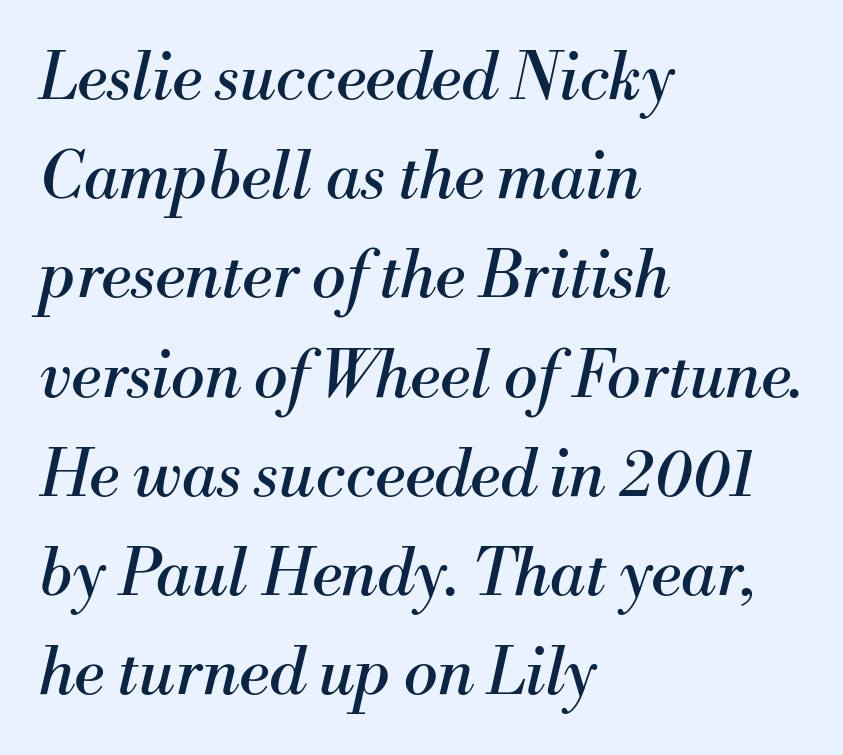
The passage shown is typed in a proportional face where columns would drift. The lines are quadded left. This rendering features lettering with no underline. Regular leading.
